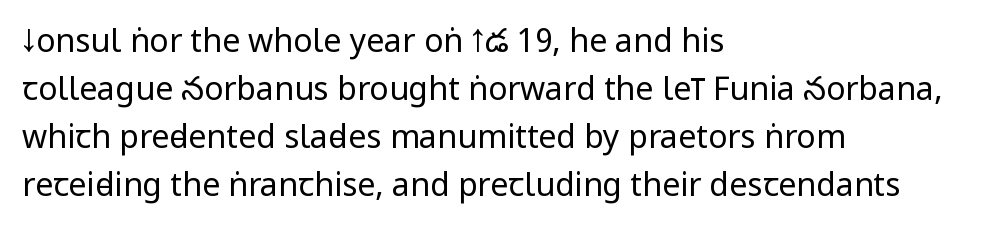
Q: Is the text bold? A: No.
Q: Is the text italic (slanted)? A: No, it is upright.
Q: Is the typeface a serif or a sans-serif typeface? A: Sans-serif.
Q: Is the text underlined? A: No.
Q: How is the paragraph aligned? A: Left-aligned.
Q: Is the spacing between letters normal or unusually wide? A: Normal.
Q: Is the spacing between lines tight, normal or loose? A: Normal.
Q: Width (condensed, normal, or wide)? A: Condensed.
Q: Stroke contrast? A: Low.
Q: x-height? A: Large.
Q: Monospaced? A: No.
